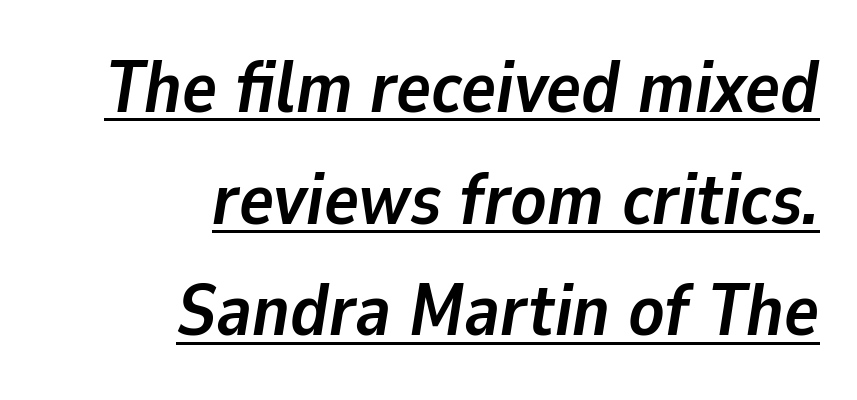
Q: Is the text bold? A: Yes.
Q: Is the text italic (slanted)? A: Yes, it leans right by about 9 degrees.
Q: Is the text underlined? A: Yes.
Q: How is the paragraph aligned? A: Right-aligned.
Q: Is the spacing between letters normal or unusually wide? A: Normal.
Q: Is the spacing between lines tight, normal or loose? A: Normal.
Q: Width (condensed, normal, or wide)? A: Normal.
Q: Stroke contrast? A: Low.
Q: x-height? A: Medium.
Q: Monospaced? A: No.
